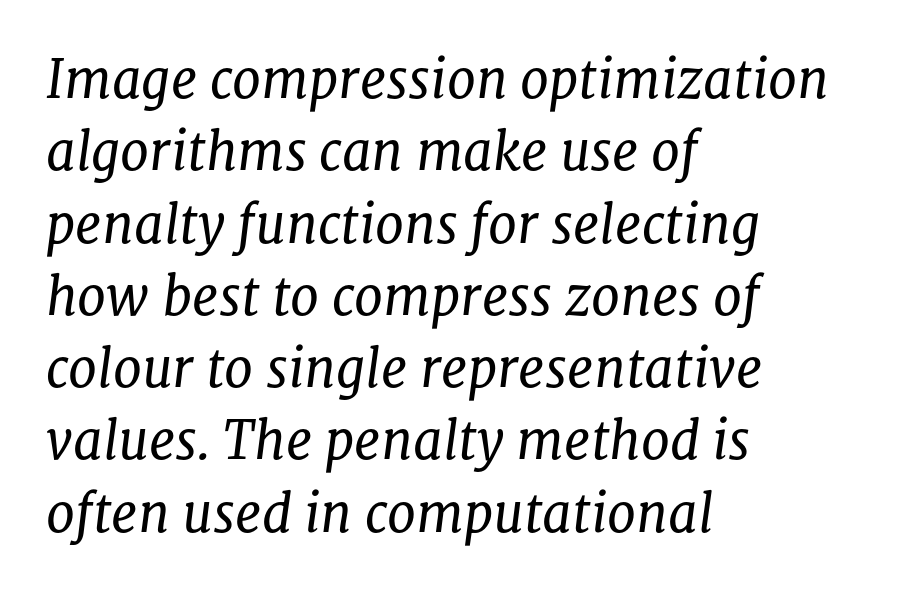
This sample has the flowing, uneven cadence of proportional lettering. No extra ink here — the face is not bold. The type is set solid horizontally, with unmodified tracking. You can tell from the footed stems that serif type was used. A typesetter would call this leading conventional body-copy spacing.
